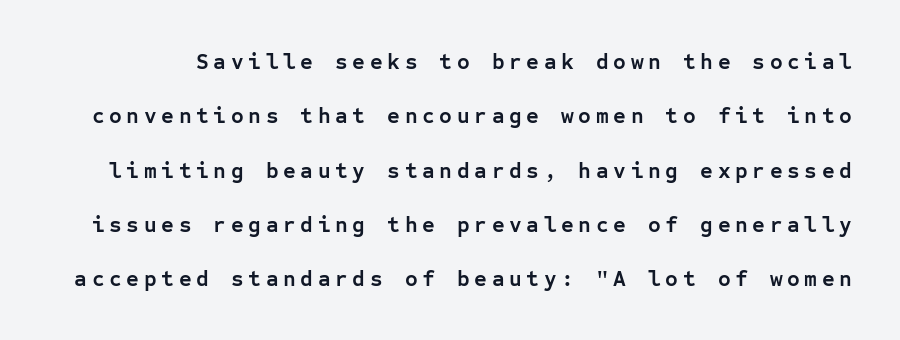
{"italic": "no", "bold": "yes", "underline": "no", "line_spacing": "loose", "line_spacing_ratio": 2.47, "letter_spacing": "wide", "letter_spacing_em": 0.21, "glyph_px": 22}
